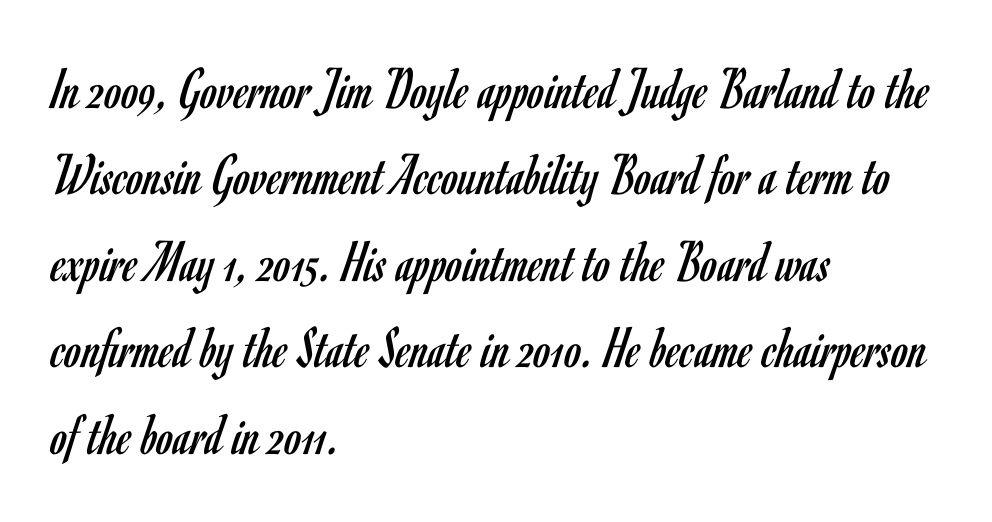
Each new line begins a customary step beneath the previous one. The letterforms sit at book weight or below. These lines keep a tight, regular rhythm from letter to letter. Proportional: the letters do not fall into vertical columns.
